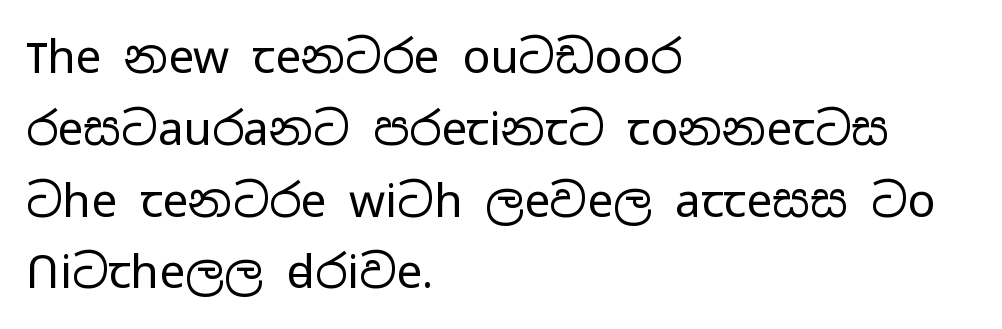
Words appear dense and cohesive because spacing is normal. You could not count columns in this text — the font is proportionally spaced. The setting favours the left margin, as ordinary paragraphs usually do. In terms of posture, this sample is upright.
